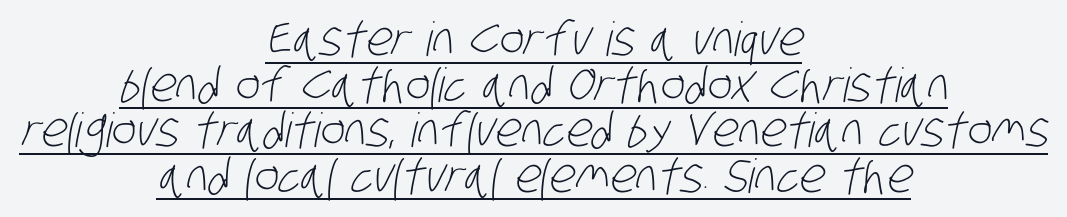
Q: Is the text bold? A: No.
Q: Is the typeface a serif or a sans-serif typeface? A: Sans-serif.
Q: Is the text underlined? A: Yes.
Q: How is the paragraph aligned? A: Centered.
Q: Is the spacing between letters normal or unusually wide? A: Normal.
Q: Is the spacing between lines tight, normal or loose? A: Tight.
Q: Width (condensed, normal, or wide)? A: Condensed.
Q: Stroke contrast? A: Low.
Q: x-height? A: Large.
Q: Monospaced? A: No.
